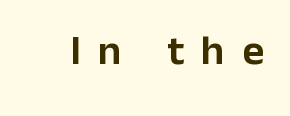
The image shows 42 px sans-serif type, upright; set unusually wide letter spacing (+0.42 em), not underlined; low stroke contrast and a medium x-height.
